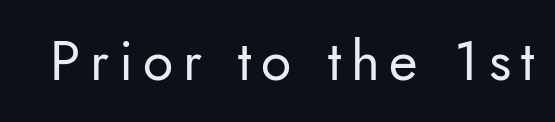
The image shows 55 px regular-weight sans-serif type, upright; set not underlined; low stroke contrast and a small x-height.
